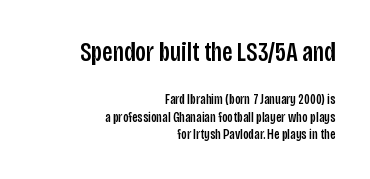
Default kerning and tracking; the words read as compact shapes. The area under the type is left untouched. Italic? Not at all — the glyphs are vertical. The passage shown begins with its larger block and ends with its smaller one.
